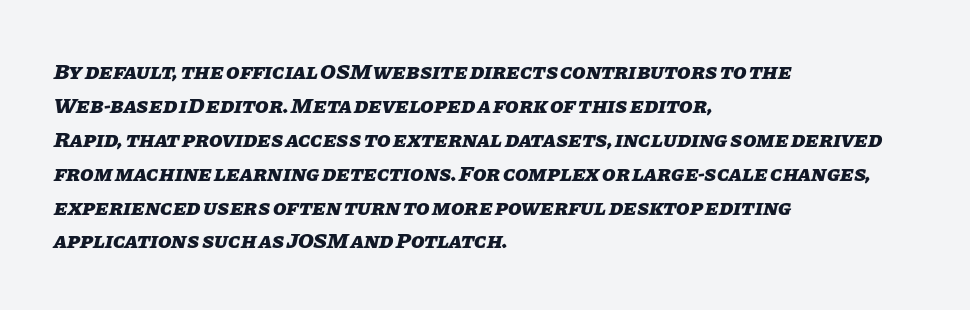
{"italic": "yes", "lean": "right", "slant_degrees": 11, "bold": "yes", "underline": "no", "align": "left", "line_spacing": "normal", "line_spacing_ratio": 1.54, "letter_spacing": "normal", "letter_spacing_em": 0.0, "glyph_px": 22}
